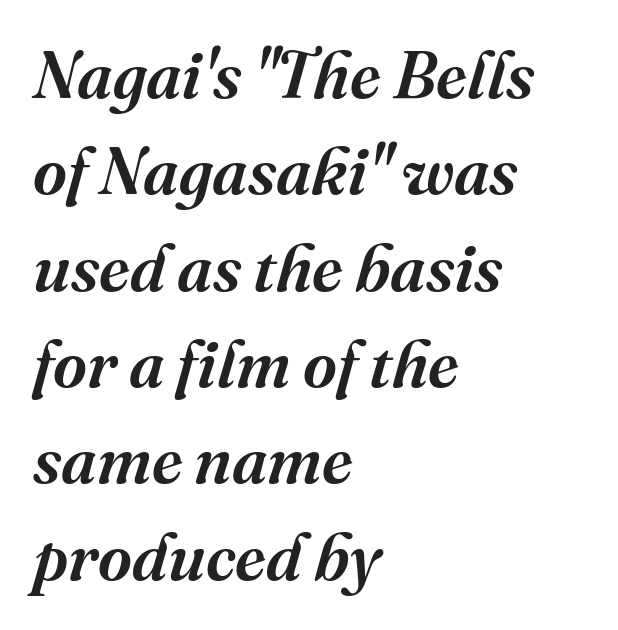
The glyphs look as if they've been sheared to an angle. The block of text has a typical density, with ordinary space between rows. Varying glyph widths throughout — classic text-font behaviour. Examine the stroke ends and you'll spot serifs. The strokes are fattened partway — semibold, not bold. Tracking here is standard; glyphs follow each other at the usual distance.
